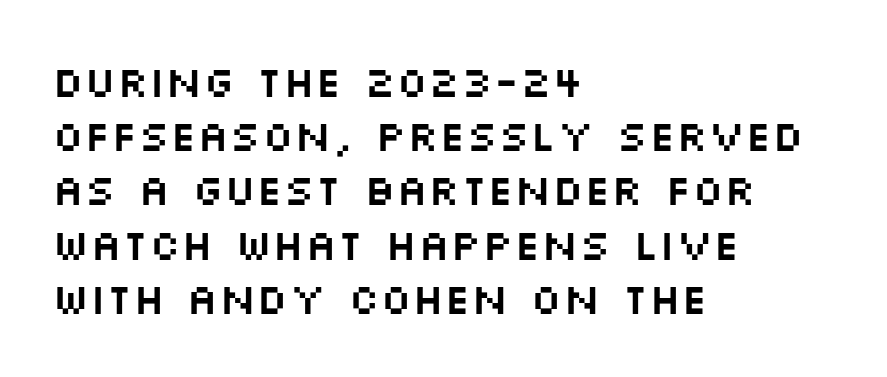
The rendering uses a moderate line-height, typical for paragraphs. Tracking here is standard; glyphs follow each other at the usual distance. Is this a sans? Yes — the strokes have no serifs. Think of a printed novel: that variable character pitch is what you see here. Short and long lines alike share a common starting point at left.
